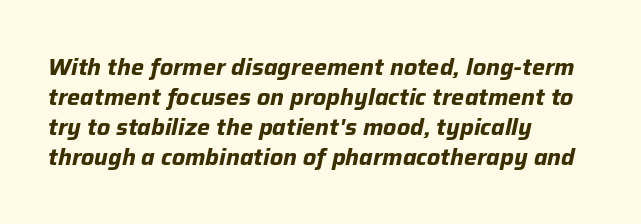
Q: Is the text bold? A: Yes.
Q: Is the text italic (slanted)? A: Yes, it leans right by about 12 degrees.
Q: Is the text underlined? A: No.
Q: How is the paragraph aligned? A: Left-aligned.
Q: Is the spacing between letters normal or unusually wide? A: Normal.
Q: Is the spacing between lines tight, normal or loose? A: Normal.
